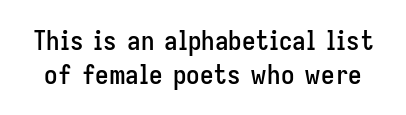
Q: Is the text italic (slanted)? A: No, it is upright.
Q: Is the text underlined? A: No.
Q: Is the spacing between letters normal or unusually wide? A: Normal.
Q: Is the spacing between lines tight, normal or loose? A: Normal.
